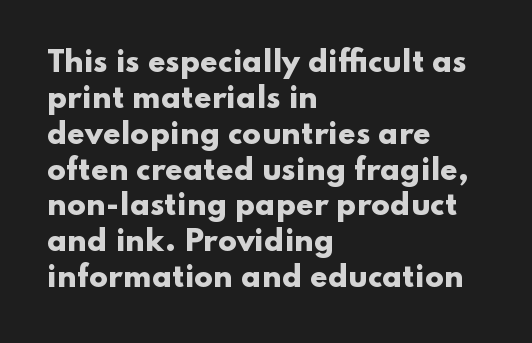
Q: Is the text bold? A: Yes.
Q: Is the text italic (slanted)? A: No, it is upright.
Q: Is the typeface a serif or a sans-serif typeface? A: Sans-serif.
Q: Is the text underlined? A: No.
Q: How is the paragraph aligned? A: Left-aligned.
Q: Is the spacing between letters normal or unusually wide? A: Normal.
Q: Is the spacing between lines tight, normal or loose? A: Normal.
Q: Width (condensed, normal, or wide)? A: Wide.
Q: Stroke contrast? A: Low.
Q: x-height? A: Small.
Q: Monospaced? A: No.
